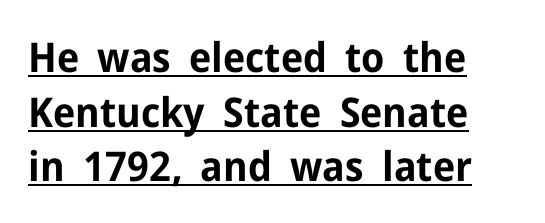
{"serif": "no", "italic": "no", "bold": "yes", "weight": "bold", "width": "normal", "stroke_contrast": "low", "x_height": "medium", "monospaced": "no", "underline": "yes", "align": "left", "line_spacing": "normal", "line_spacing_ratio": 1.33, "letter_spacing": "normal", "letter_spacing_em": 0.0, "glyph_px": 41}
